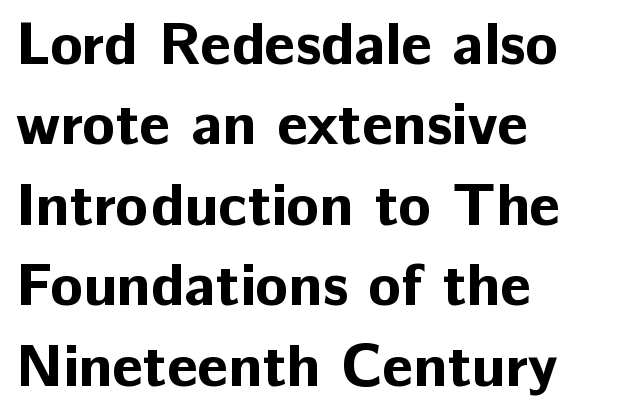
{"serif": "no", "italic": "no", "bold": "yes", "weight": "bold", "width": "normal", "stroke_contrast": "low", "x_height": "medium", "monospaced": "no", "underline": "no", "align": "left", "line_spacing": "normal", "line_spacing_ratio": 1.34, "letter_spacing": "normal", "letter_spacing_em": 0.0, "glyph_px": 60}
